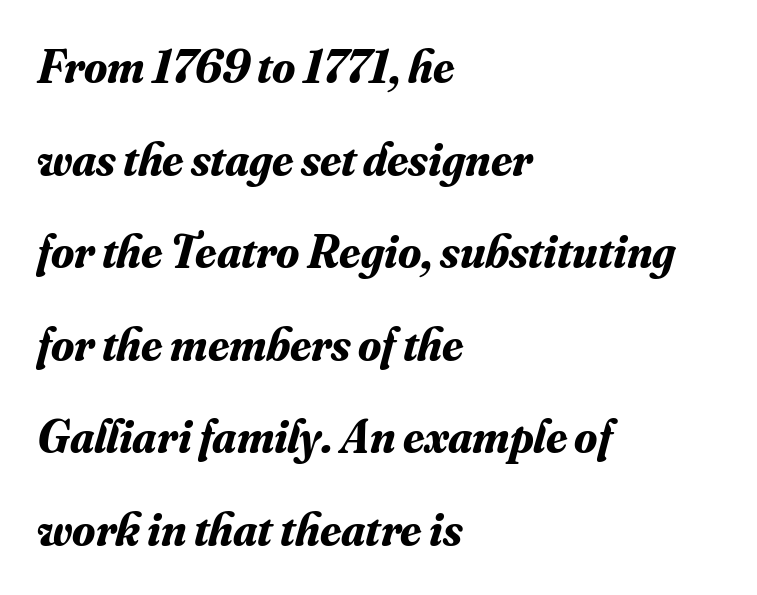
Compared with an ordinary text face, these strokes are far heavier — a full bold. Spacing verdict: proportional, widths tailored to each character. Whoever set this chose breathing room over compactness in the vertical rhythm. Descenders are the only things crossing below the line.
